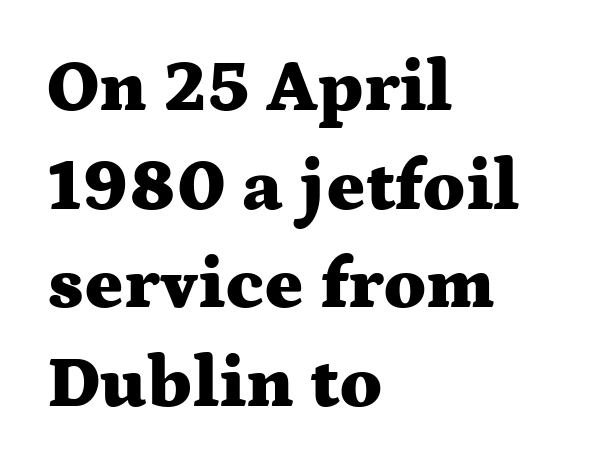
Every stem runs plumb, perpendicular to the baseline. Bold? Absolutely — the strokes are thick and heavy. The baseline area is clear. The compositor pushed each line to the left boundary. Here the glyphs are tracked normally, forming tight word shapes.
